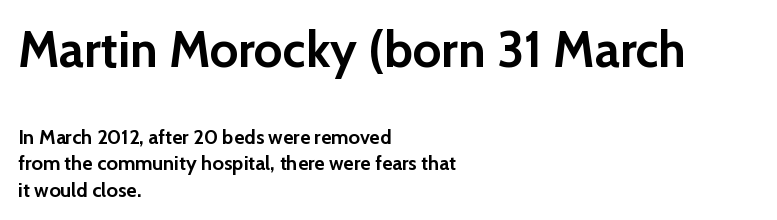
The passage is arranged the way most books set body copy — flush left. The passage shown begins with its larger block and ends with its smaller one. Is there much room between lines? A standard amount, neither cramped nor airy. This rendering leaves character spacing at its baseline value.
